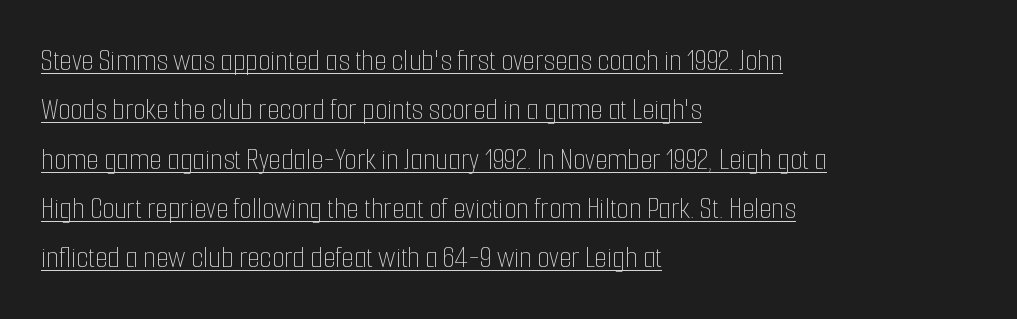
The image shows 32 px thin, condensed type, upright; set left-aligned, normal line spacing (1.54x), normal letter spacing, underlined; low stroke contrast and a medium x-height.
